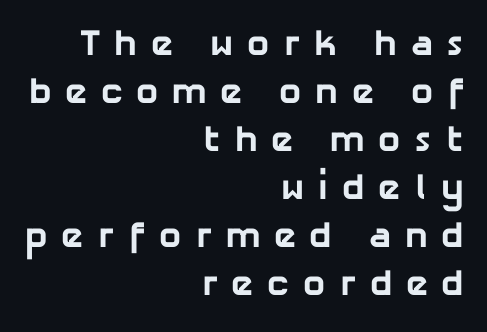
{"serif": "no", "bold": "yes", "weight": "bold", "width": "normal", "stroke_contrast": "low", "x_height": "medium", "monospaced": "no", "underline": "no", "align": "right", "line_spacing": "normal", "line_spacing_ratio": 1.3, "letter_spacing": "wide", "letter_spacing_em": 0.37, "glyph_px": 37}
